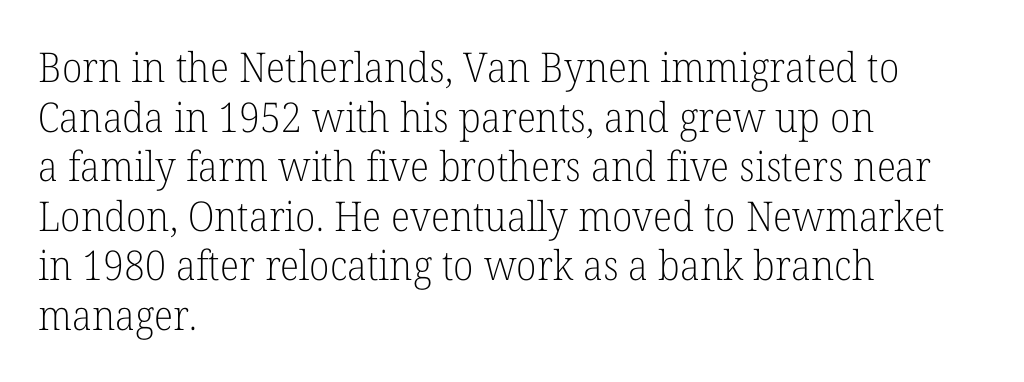
The image shows 41 px light serif type, upright; set left-aligned, line spacing 1.21x, normal letter spacing, not underlined; low stroke contrast and a medium x-height.
